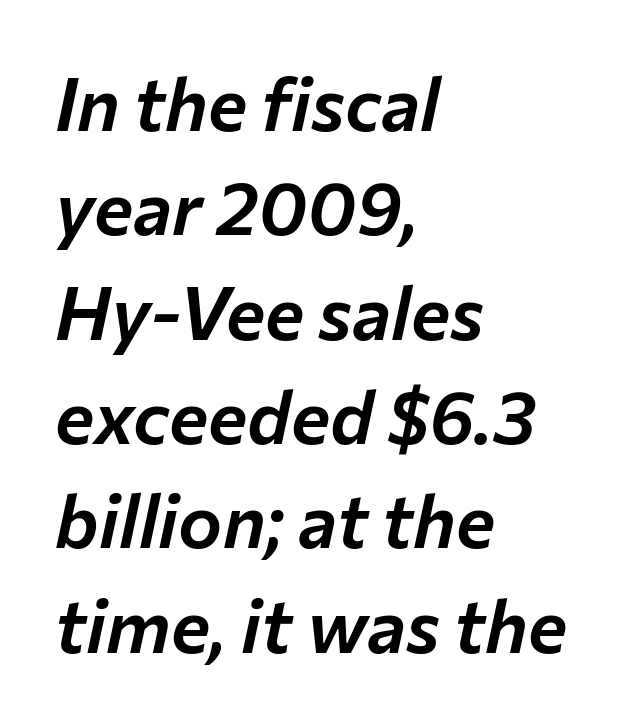
Each letter keeps its own natural width here, so spacing adapts to shape. Each row of text sits above clean, open space. Does the leading feel generous? No, just average. Each line starts at the same left margin while the right side varies.
